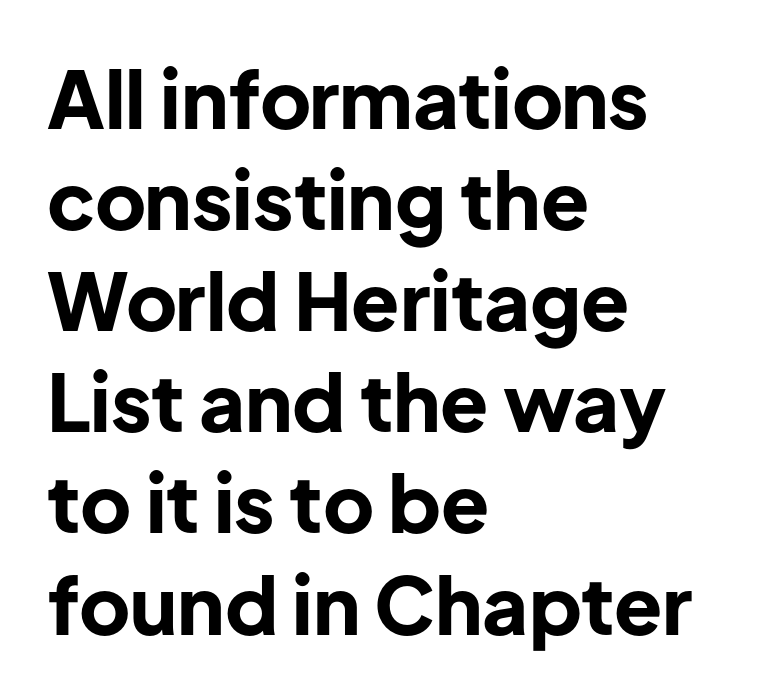
This is roman type, the default non-slanted kind. Reading down the column, the eye jumps a familiar distance to each next line. Where is the straight margin? On the left. This is sans-serif lettering, the kind often seen on screens and signage.
